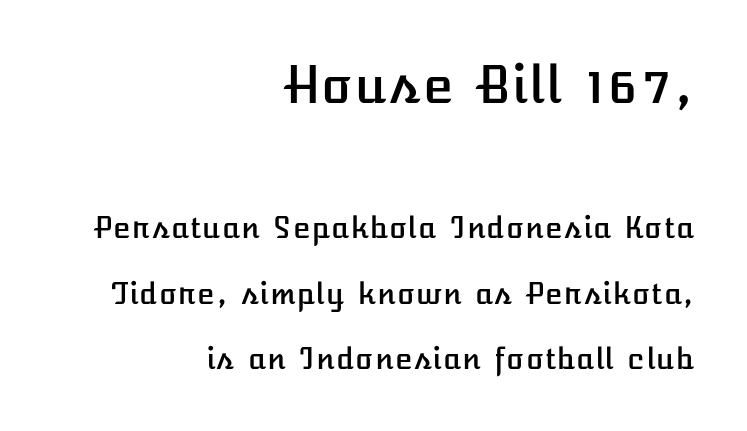
Short note: letters normally spaced. Any mark beneath the type? The region is blank. If you drew a line through each stem, it would be perfectly vertical. You get the large type first, then a drop to smaller type. A flush-right, rag-left setting is used for this passage. Students, observe: this is what heavily led, spacious text looks like.
